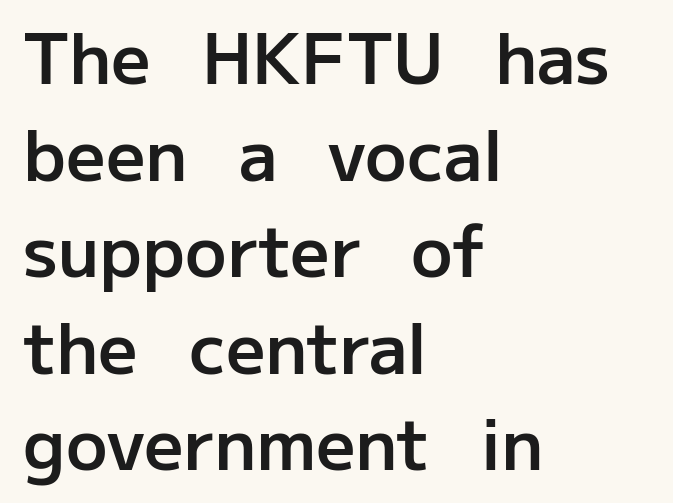
The image shows 69 px semibold sans-serif type, upright; set left-aligned, normal line spacing (1.4x), normal letter spacing, not underlined; low stroke contrast and a medium x-height.
